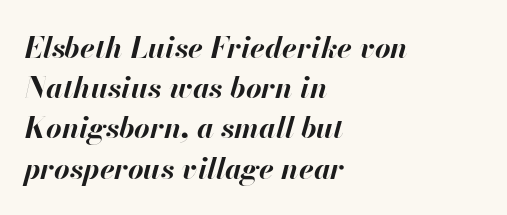
The image shows 30 px bold type, italic (leaning right); set left-aligned, normal line spacing (1.34x), normal letter spacing, not underlined; high stroke contrast and a small x-height.
